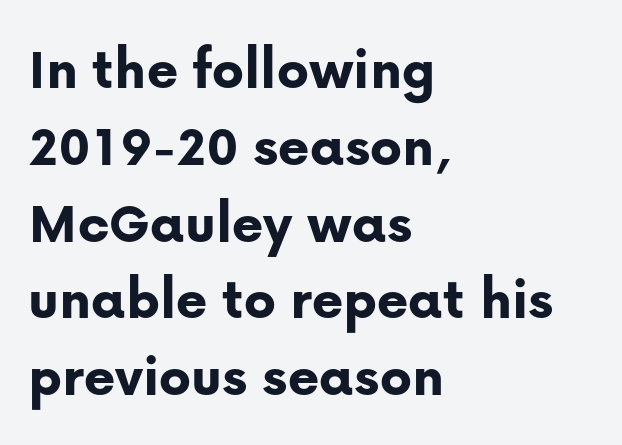
{"serif": "no", "italic": "no", "bold": "yes", "weight": "bold", "width": "normal", "stroke_contrast": "low", "x_height": "medium", "monospaced": "no", "underline": "no", "align": "left", "line_spacing": "normal", "line_spacing_ratio": 1.28, "letter_spacing": "normal", "letter_spacing_em": 0.0, "glyph_px": 60}
